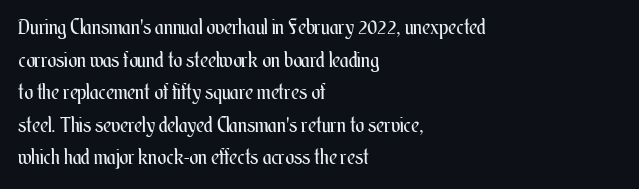
The axis of the letterforms is exactly vertical. Here the glyphs are tracked normally, forming tight word shapes. Descenders hang freely into open space. Line beginnings align vertically; line endings do not. The rows are spaced the way most documents space them.
